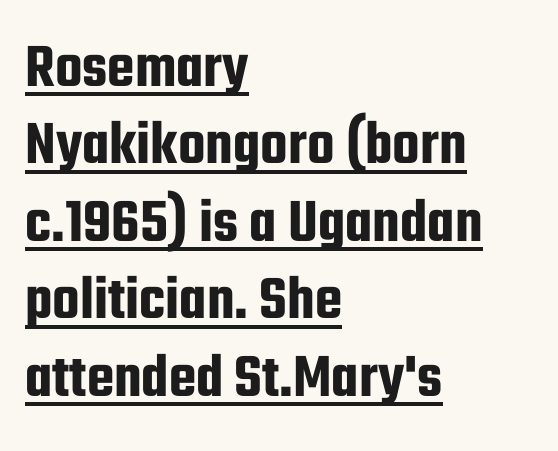
The letterforms sit shoulder to shoulder at normal distance. These lines are rendered in a variable-pitch font. In terms of posture, this sample is upright. You can see a thin bar hugging the bottom of the glyphs. Observe the absence of serifs on each vertical stroke in this sample.
